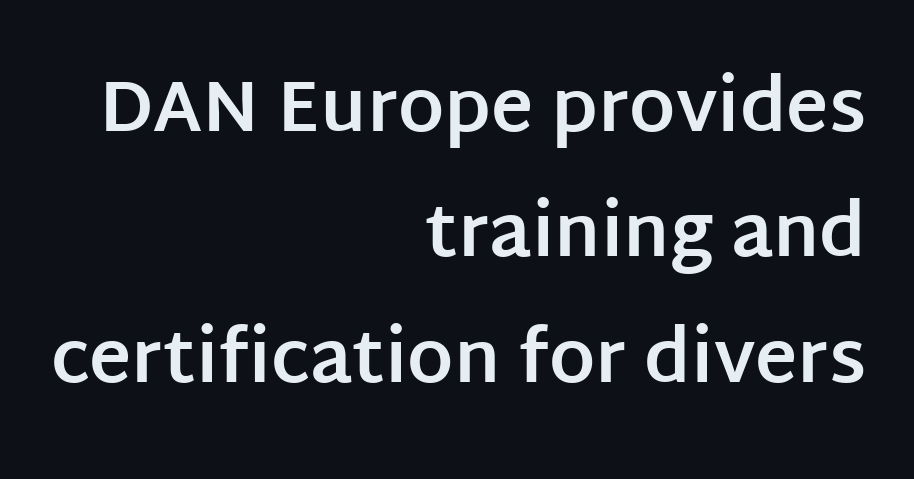
{"serif": "no", "italic": "no", "bold": "yes", "weight": "bold", "width": "normal", "stroke_contrast": "low", "x_height": "large", "monospaced": "no", "underline": "no", "align": "right", "line_spacing_ratio": 1.74, "letter_spacing": "normal", "letter_spacing_em": 0.0, "glyph_px": 72}
